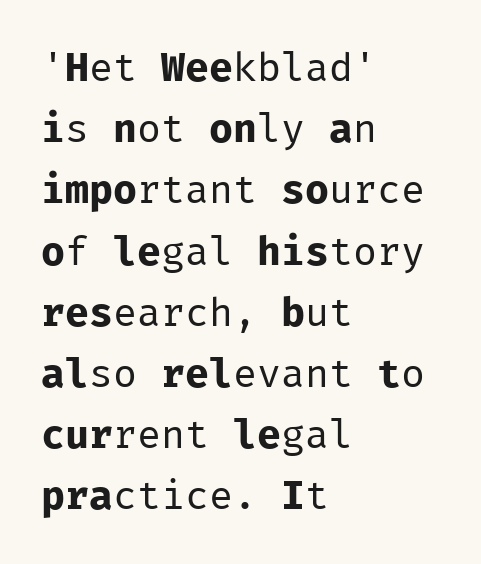
{"serif": "no", "italic": "no", "bold": "no", "weight": "regular", "width": "normal", "stroke_contrast": "low", "x_height": "medium", "monospaced": "yes", "underline": "no", "align": "left", "line_spacing": "normal", "line_spacing_ratio": 1.53, "letter_spacing": "normal", "letter_spacing_em": 0.0, "glyph_px": 40}
